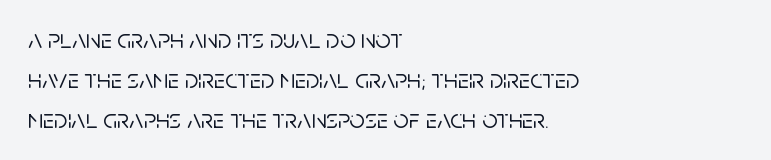
Regular leading. The zone under the glyphs is completely vacant. Italic? Not at all — the glyphs are vertical. A typesetter would call this zero additional tracking. Leftover space on each line is placed entirely after the last word.
